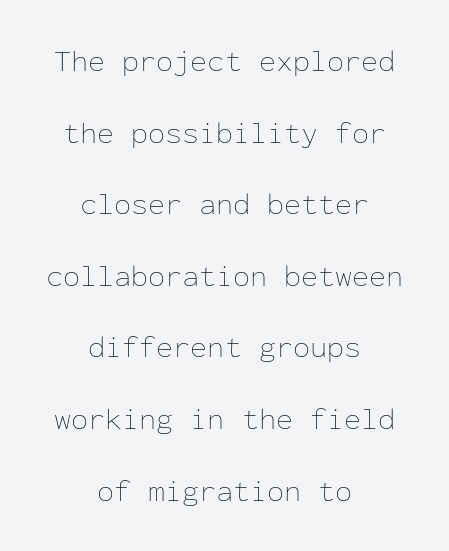
The image shows 31 px thin type, upright, monospaced; set centered, loose line spacing (2.31x), normal letter spacing, not underlined; low stroke contrast and a medium x-height.
